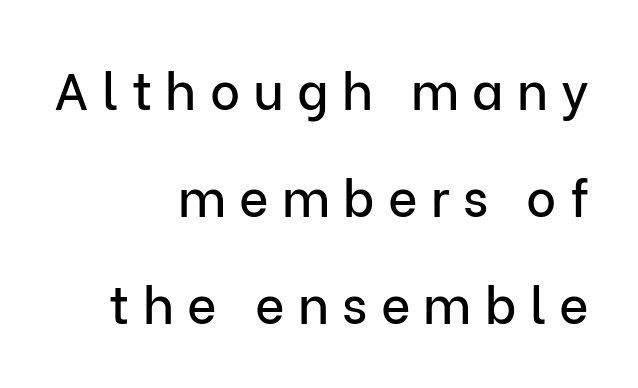
Bare-footed words on every line. If you drew a line through each stem, it would be perfectly vertical. A flush-right, rag-left setting is used for this passage. The letterforms stand isolated, each surrounded by extra space. The type family on display is of the sans-serif kind.
